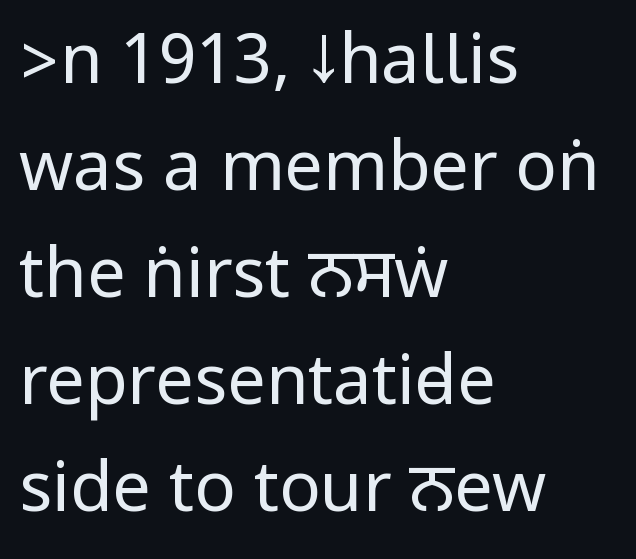
{"serif": "no", "italic": "no", "bold": "no", "weight": "regular", "width": "condensed", "stroke_contrast": "low", "underline": "no", "align": "left", "line_spacing": "normal", "line_spacing_ratio": 1.55, "letter_spacing": "normal", "letter_spacing_em": 0.0, "glyph_px": 69}
